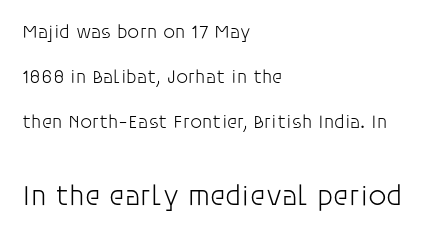
Q: Is the text bold? A: No.
Q: Is the text italic (slanted)? A: No, it is upright.
Q: Is the typeface a serif or a sans-serif typeface? A: Sans-serif.
Q: Is the text underlined? A: No.
Q: How is the paragraph aligned? A: Left-aligned.
Q: Is the spacing between letters normal or unusually wide? A: Normal.
Q: Is the spacing between lines tight, normal or loose? A: Loose.
Q: Which block of text is set in a larger size, the first (top) or the second (bottom)? A: The second (bottom) one.
Q: Width (condensed, normal, or wide)? A: Normal.
Q: Stroke contrast? A: Low.
Q: x-height? A: Large.
Q: Monospaced? A: No.
